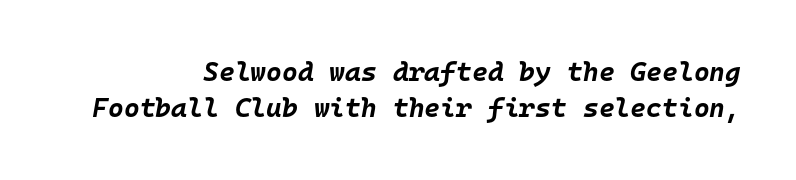
{"italic": "yes", "lean": "right", "slant_degrees": 10, "bold": "yes", "underline": "no", "align": "right", "line_spacing": "normal", "line_spacing_ratio": 1.35, "letter_spacing": "normal", "letter_spacing_em": 0.0, "glyph_px": 27}
